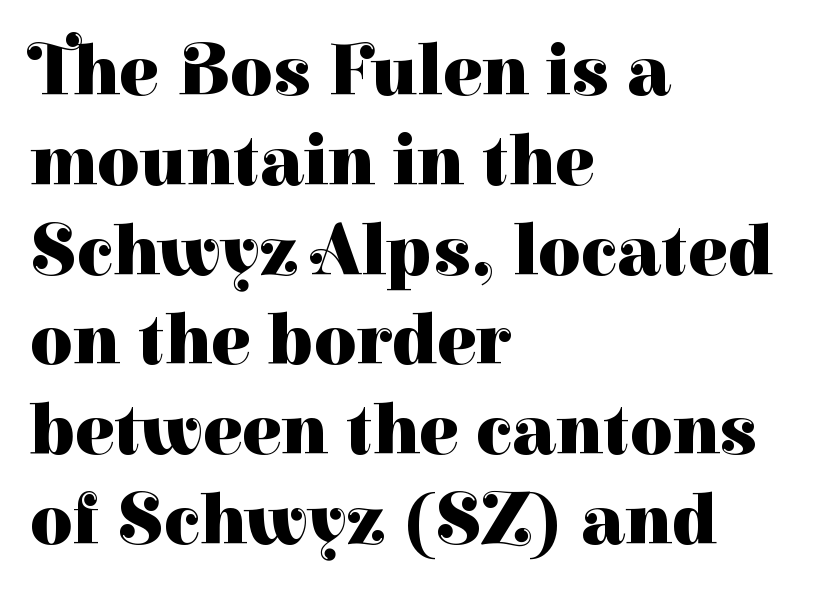
The image shows 73 px heavy serif type, upright; set left-aligned, line spacing 1.23x, normal letter spacing, not underlined; high stroke contrast and a medium x-height.
